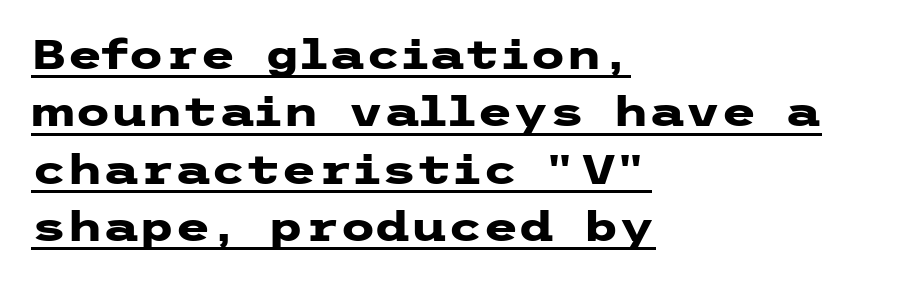
Does the leading feel generous? No, just average. This sample is left-justified, so line endings fall wherever the words run out. Classification — sans serif. Is there any slant? The stems are plumb. Has an underline been added? It has. A dark, heavy texture on the line: the type is bold.
